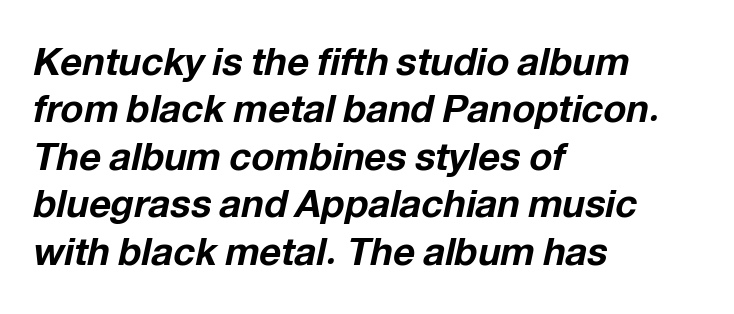
Characters are canted at an angle relative to the baseline's perpendicular. The font is running at its bold setting. Do the characters align in a grid? No, the font is proportional. Only glyphs here, with clear space below each row.
